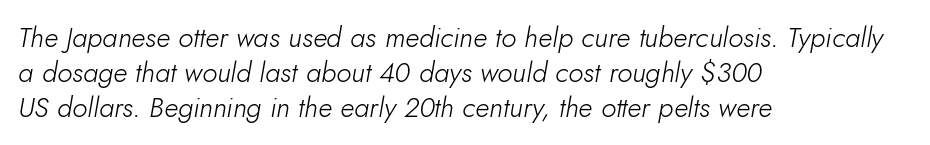
Q: Is the text bold? A: No.
Q: Is the text italic (slanted)? A: Yes, it leans right by about 10 degrees.
Q: Is the text underlined? A: No.
Q: How is the paragraph aligned? A: Left-aligned.
Q: Is the spacing between letters normal or unusually wide? A: Normal.
Q: Is the spacing between lines tight, normal or loose? A: Normal.
Q: Width (condensed, normal, or wide)? A: Normal.
Q: Stroke contrast? A: Low.
Q: x-height? A: Small.
Q: Monospaced? A: No.
